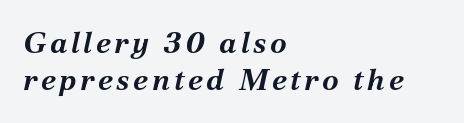
Q: Is the text bold? A: Yes.
Q: Is the text italic (slanted)? A: Yes, it leans right by about 12 degrees.
Q: Is the text underlined? A: No.
Q: How is the paragraph aligned? A: Left-aligned.
Q: Is the spacing between lines tight, normal or loose? A: Normal.
Q: Width (condensed, normal, or wide)? A: Normal.
Q: Stroke contrast? A: Medium.
Q: x-height? A: Medium.
Q: Monospaced? A: No.
